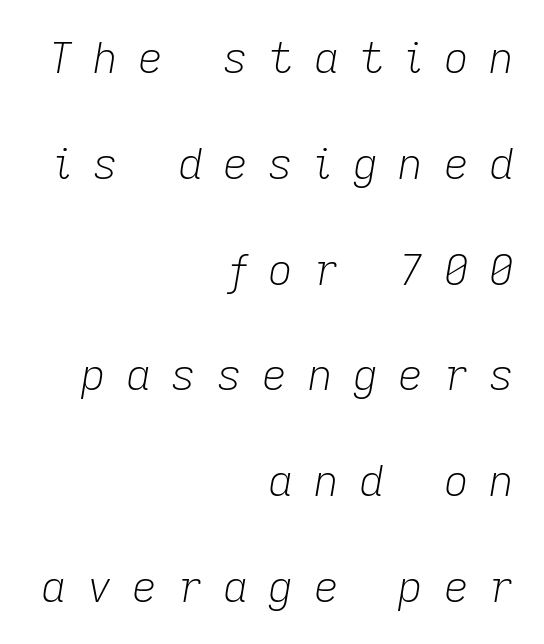
The image shows 43 px light type, italic (leaning right); set right-aligned, loose line spacing (2.46x), unusually wide letter spacing (+0.48 em), not underlined; low stroke contrast and a medium x-height.
